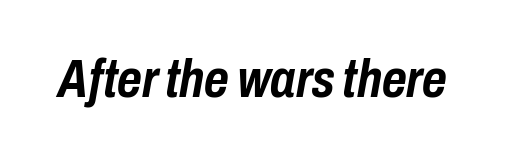
Q: Is the text bold? A: Yes.
Q: Is the text italic (slanted)? A: Yes, it leans right by about 10 degrees.
Q: Is the text underlined? A: No.
Q: Is the spacing between letters normal or unusually wide? A: Normal.
Q: Width (condensed, normal, or wide)? A: Condensed.
Q: Stroke contrast? A: Low.
Q: x-height? A: Medium.
Q: Monospaced? A: No.
